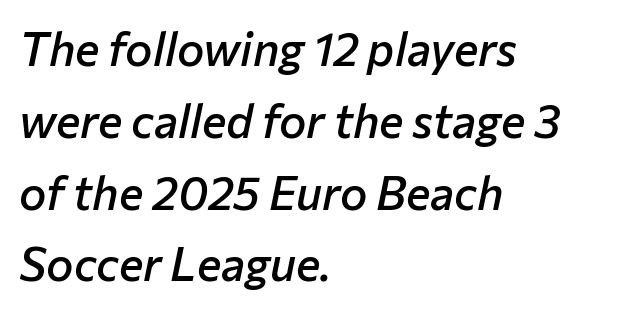
Q: Is the text bold? A: Semi-bold.
Q: Is the text italic (slanted)? A: Yes, it leans right by about 12 degrees.
Q: Is the text underlined? A: No.
Q: How is the paragraph aligned? A: Left-aligned.
Q: Is the spacing between letters normal or unusually wide? A: Normal.
Q: Is the spacing between lines tight, normal or loose? A: Normal.
Q: Width (condensed, normal, or wide)? A: Normal.
Q: Stroke contrast? A: Low.
Q: x-height? A: Medium.
Q: Monospaced? A: No.
